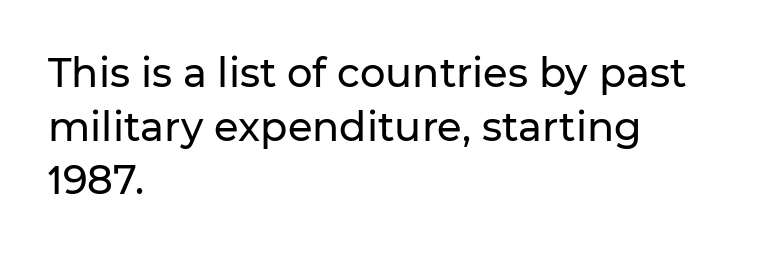
The image shows 40 px sans-serif type, upright; set left-aligned, normal line spacing (1.34x), normal letter spacing, not underlined; low stroke contrast and a medium x-height.
